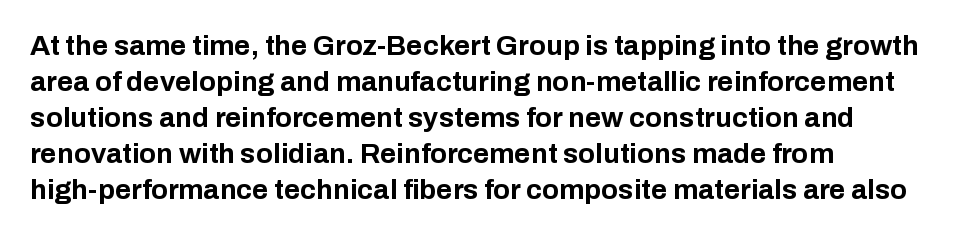
Q: Is the text bold? A: Yes.
Q: Is the text italic (slanted)? A: No, it is upright.
Q: Is the typeface a serif or a sans-serif typeface? A: Sans-serif.
Q: Is the text underlined? A: No.
Q: How is the paragraph aligned? A: Left-aligned.
Q: Is the spacing between letters normal or unusually wide? A: Normal.
Q: Is the spacing between lines tight, normal or loose? A: Normal.
Q: Width (condensed, normal, or wide)? A: Normal.
Q: Stroke contrast? A: Low.
Q: x-height? A: Medium.
Q: Monospaced? A: No.
